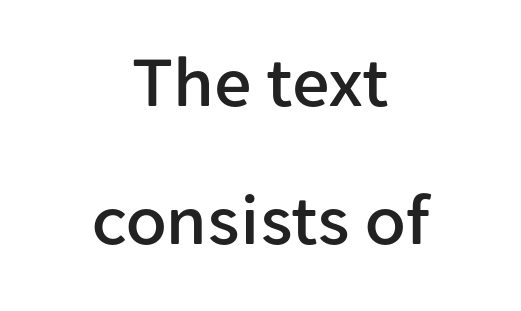
Quick note: underline off. Spacing verdict: proportional, widths tailored to each character. The letters stand upright; this is a roman face. Is the block centered? Yes — each line is placed symmetrically about the middle. Characters follow at the spacing the type designer built in.
